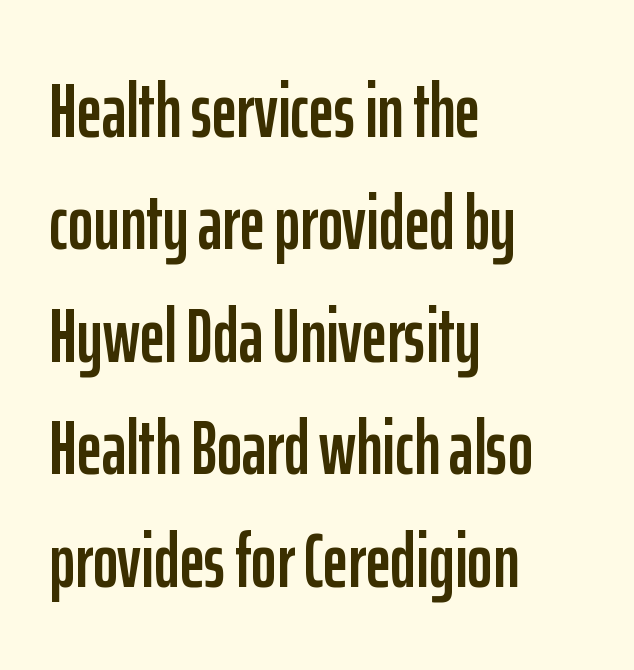
The image shows 77 px condensed sans-serif type, upright; set left-aligned, normal line spacing (1.46x), normal letter spacing, not underlined; low stroke contrast and a medium x-height.
